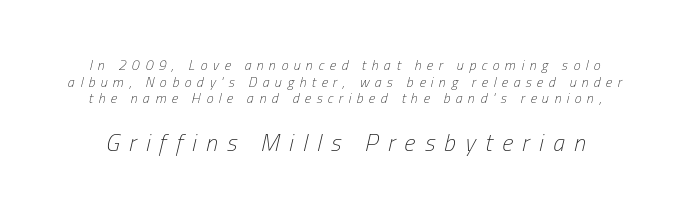
{"italic": "yes", "lean": "right", "slant_degrees": 13, "bold": "no", "underline": "no", "line_spacing_ratio": 1.19, "letter_spacing": "wide", "letter_spacing_em": 0.39, "larger_block": "second", "size_ratio": 1.71, "glyph_px": 24}
